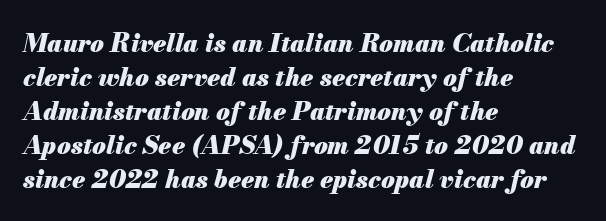
The image shows 25 px bold type, italic (leaning right); set left-aligned, normal line spacing (1.36x), normal letter spacing, not underlined.
